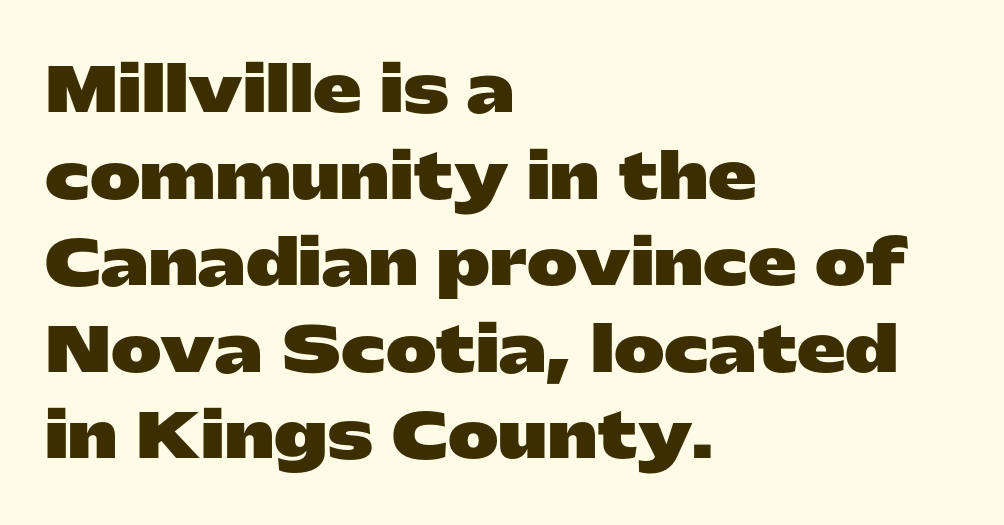
Q: Is the text bold? A: Yes.
Q: Is the text italic (slanted)? A: No, it is upright.
Q: Is the typeface a serif or a sans-serif typeface? A: Sans-serif.
Q: Is the text underlined? A: No.
Q: How is the paragraph aligned? A: Left-aligned.
Q: Is the spacing between letters normal or unusually wide? A: Normal.
Q: Is the spacing between lines tight, normal or loose? A: Normal.
Q: Width (condensed, normal, or wide)? A: Wide.
Q: Stroke contrast? A: Low.
Q: x-height? A: Medium.
Q: Monospaced? A: No.
